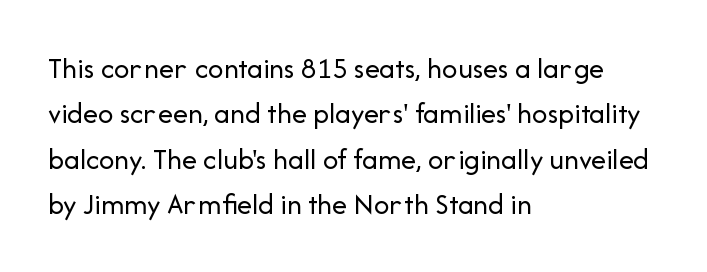
Is this a fixed-width face? No — the glyphs have proportional, varying widths. Stroke thickness stays within the range of a standard reading face or lighter. These lines are composed in type without serifs. Reading down the column, the eye jumps a familiar distance to each next line. Posture: upright roman.
